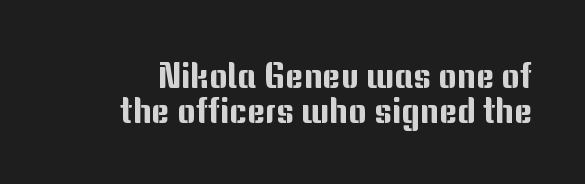
{"serif": "no", "italic": "no", "width": "normal", "stroke_contrast": "medium", "x_height": "medium", "monospaced": "no", "underline": "no", "line_spacing": "tight", "line_spacing_ratio": 0.99, "letter_spacing": "normal", "letter_spacing_em": 0.0, "glyph_px": 35}
